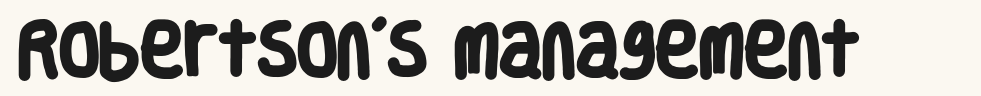
Q: Is the text bold? A: Yes.
Q: Is the typeface a serif or a sans-serif typeface? A: Sans-serif.
Q: Is the text underlined? A: No.
Q: Is the spacing between letters normal or unusually wide? A: Normal.
Q: Width (condensed, normal, or wide)? A: Condensed.
Q: Stroke contrast? A: Low.
Q: x-height? A: Large.
Q: Monospaced? A: No.
